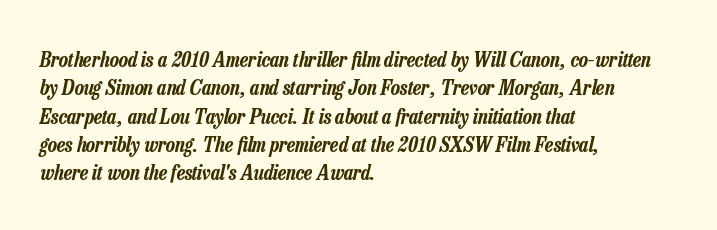
Each line starts at the same left margin while the right side varies. Clear beneath every line of the passage. Nobody touched the tracking dial on this one. This block has exactly the height ordinary leading produces. This sample uses an oblique cut, with every glyph tilted off the vertical.
